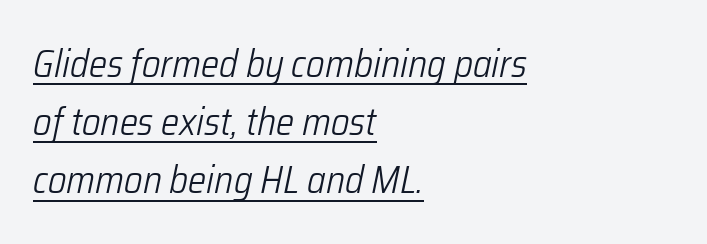
Q: Is the text bold? A: No.
Q: Is the text italic (slanted)? A: Yes, it leans right by about 12 degrees.
Q: Is the text underlined? A: Yes.
Q: How is the paragraph aligned? A: Left-aligned.
Q: Is the spacing between letters normal or unusually wide? A: Normal.
Q: Is the spacing between lines tight, normal or loose? A: Normal.
Q: Width (condensed, normal, or wide)? A: Condensed.
Q: Stroke contrast? A: Low.
Q: x-height? A: Medium.
Q: Monospaced? A: No.
